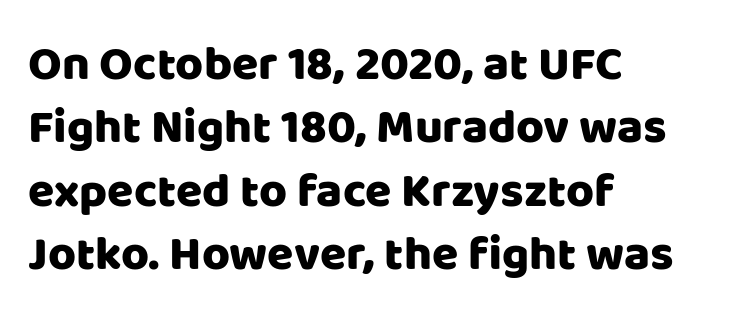
Q: Is the text italic (slanted)? A: No, it is upright.
Q: Is the typeface a serif or a sans-serif typeface? A: Sans-serif.
Q: Is the text underlined? A: No.
Q: How is the paragraph aligned? A: Left-aligned.
Q: Is the spacing between letters normal or unusually wide? A: Normal.
Q: Is the spacing between lines tight, normal or loose? A: Normal.
Q: Width (condensed, normal, or wide)? A: Normal.
Q: Stroke contrast? A: Low.
Q: x-height? A: Large.
Q: Monospaced? A: No.
